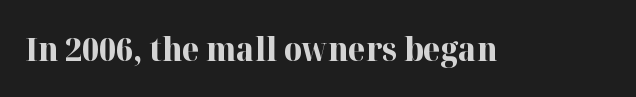
Q: Is the text bold? A: Yes.
Q: Is the text italic (slanted)? A: No, it is upright.
Q: Is the typeface a serif or a sans-serif typeface? A: Serif.
Q: Is the text underlined? A: No.
Q: Is the spacing between letters normal or unusually wide? A: Normal.
Q: Width (condensed, normal, or wide)? A: Normal.
Q: Stroke contrast? A: High.
Q: x-height? A: Medium.
Q: Monospaced? A: No.
